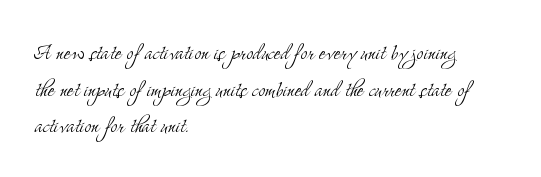
{"bold": "no", "underline": "no", "align": "left", "line_spacing": "normal", "line_spacing_ratio": 1.36, "letter_spacing": "normal", "letter_spacing_em": 0.0, "glyph_px": 27}
